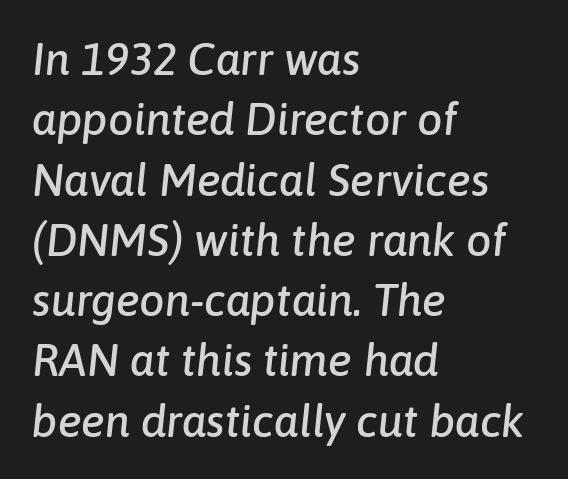
The image shows 45 px text type, italic (leaning right); set left-aligned, normal line spacing (1.34x), normal letter spacing, not underlined; low stroke contrast and a medium x-height.
